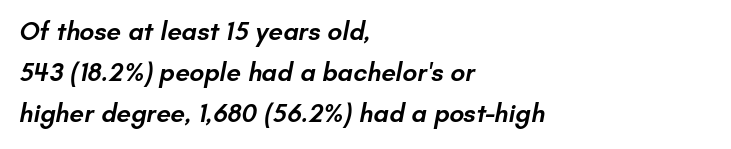
This rendering uses left alignment, leaving the right contour irregular. Stems and bowls a touch heavier than normal — semibold. A normal amount of white space separates one row of letters from the next. Tracking value appears to be zero — textbook default spacing.
